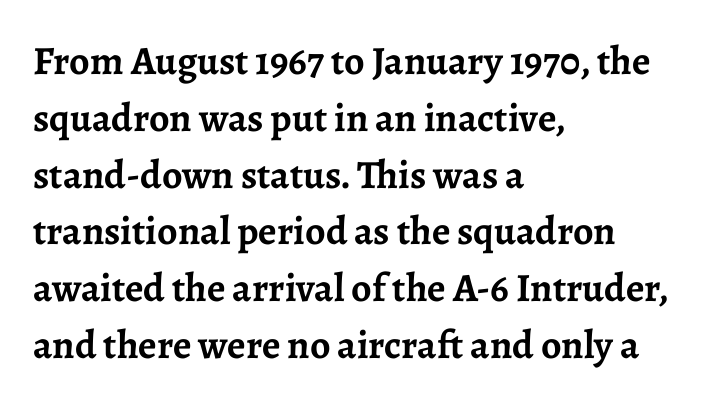
{"serif": "yes", "italic": "no", "bold": "yes", "weight": "semibold", "width": "normal", "stroke_contrast": "low", "x_height": "medium", "monospaced": "no", "underline": "no", "align": "left", "line_spacing": "normal", "line_spacing_ratio": 1.42, "letter_spacing": "normal", "letter_spacing_em": 0.0, "glyph_px": 40}
